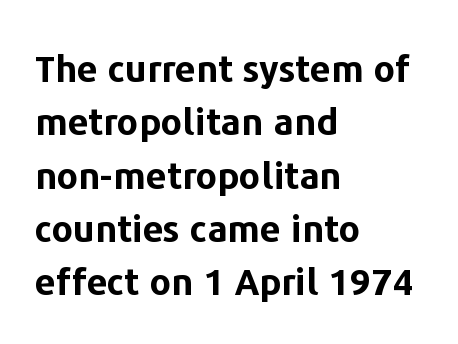
The image shows 37 px bold sans-serif type, upright; set left-aligned, normal line spacing (1.44x), normal letter spacing, not underlined; low stroke contrast and a medium x-height.
